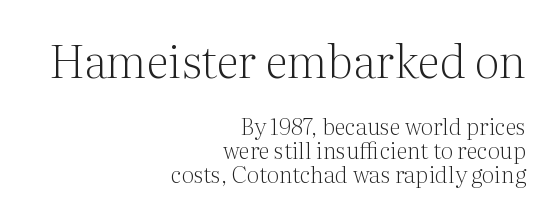
The image shows 46 px light serif type, upright; set right-aligned, tight line spacing (1.03x), normal letter spacing, not underlined; the first (top) block is 2.0x larger; medium stroke contrast and a medium x-height.
